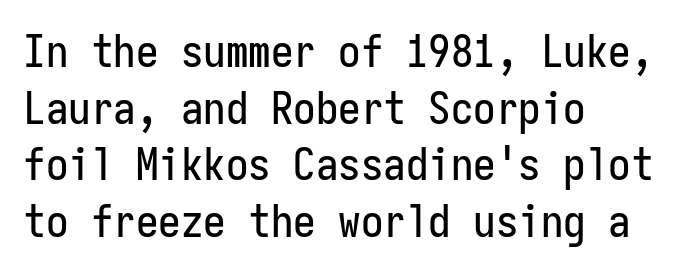
Fixed-width glyphs throughout — classic coding-font behaviour. This rendering employs a face without finishing strokes, i.e., a sans-serif. You could call the tracking neutral — neither tight nor loose. Clear beneath every line of the passage.
